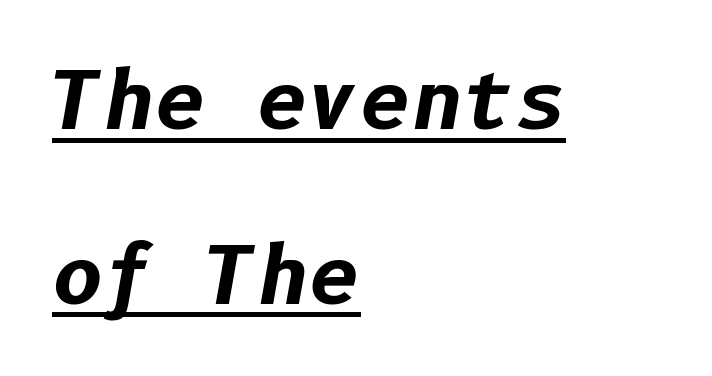
Q: Is the text bold? A: Yes.
Q: Is the text italic (slanted)? A: Yes, it leans right by about 10 degrees.
Q: Is the text underlined? A: Yes.
Q: How is the paragraph aligned? A: Left-aligned.
Q: Is the spacing between letters normal or unusually wide? A: Normal.
Q: Is the spacing between lines tight, normal or loose? A: Loose.
Q: Width (condensed, normal, or wide)? A: Normal.
Q: Stroke contrast? A: Low.
Q: x-height? A: Medium.
